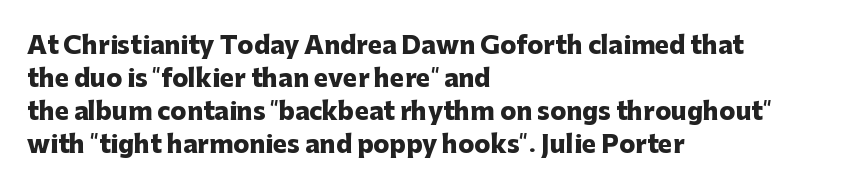
{"italic": "no", "bold": "yes", "underline": "no", "align": "left", "line_spacing": "normal", "line_spacing_ratio": 1.38, "letter_spacing": "normal", "letter_spacing_em": 0.0, "glyph_px": 24}
